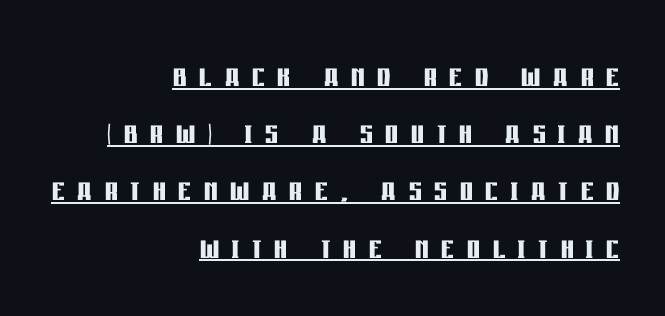
Caption: multi-line text, flush right, ragged left. Spacing verdict: proportional, widths tailored to each character. This is roman type, the default non-slanted kind. Is there much room between lines? A standard amount, neither cramped nor airy. Is there an underline? Yes — a line sits under the letters.
